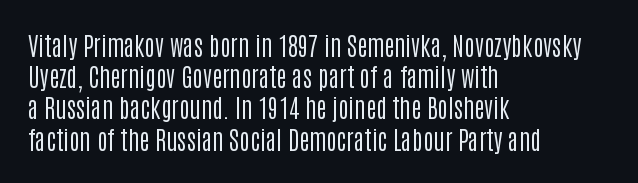
Spacing between characters is what you'd get straight out of the box. Ordinary non-slanted type is in use. The compositor pushed each line to the left boundary. Rows of type keep a routine distance in the vertical direction.
